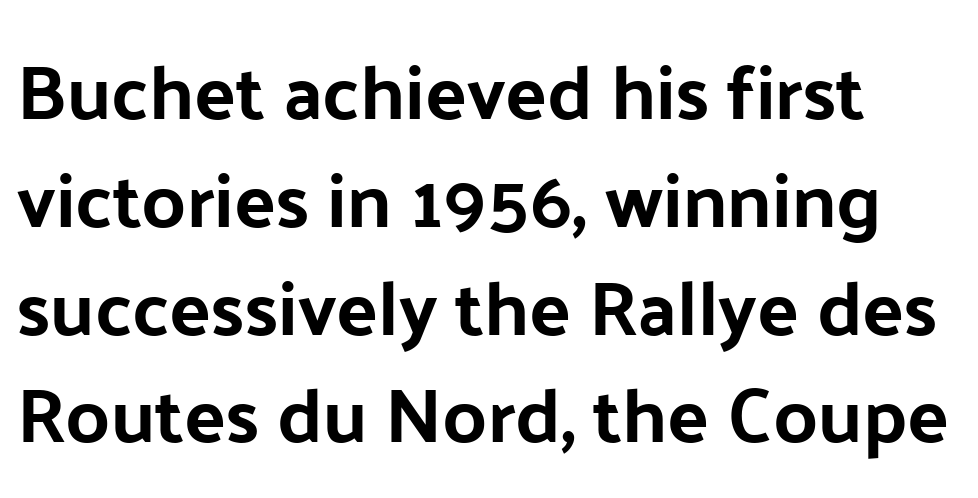
The image shows 77 px bold sans-serif type, upright; set left-aligned, normal line spacing (1.4x), normal letter spacing, not underlined; low stroke contrast and a medium x-height.
